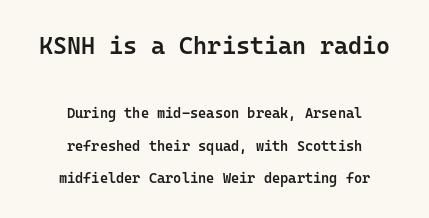
Q: Is the text bold? A: Semi-bold.
Q: Is the text italic (slanted)? A: No, it is upright.
Q: Is the text underlined? A: No.
Q: How is the paragraph aligned? A: Centered.
Q: Is the spacing between letters normal or unusually wide? A: Normal.
Q: Is the spacing between lines tight, normal or loose? A: Loose.
Q: Which block of text is set in a larger size, the first (top) or the second (bottom)? A: The first (top) one.
